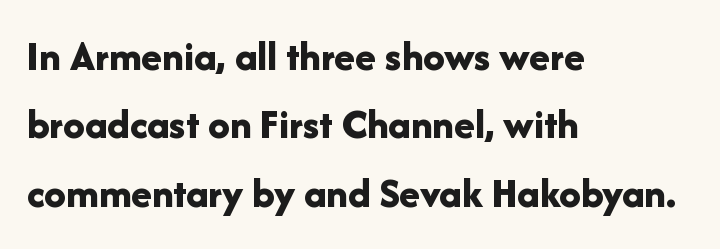
The image shows 43 px bold sans-serif type, upright; set left-aligned, normal line spacing (1.59x), normal letter spacing, not underlined; low stroke contrast and a medium x-height.
